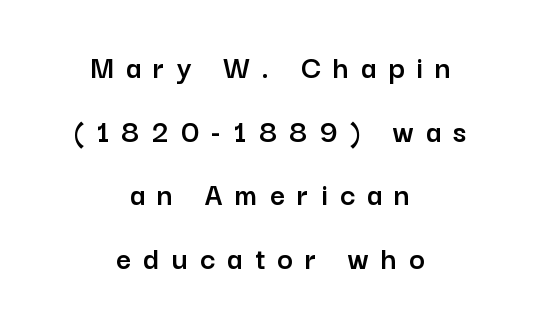
{"serif": "no", "italic": "no", "width": "normal", "stroke_contrast": "low", "x_height": "medium", "monospaced": "no", "underline": "no", "align": "center", "line_spacing": "loose", "line_spacing_ratio": 1.93, "letter_spacing": "wide", "letter_spacing_em": 0.37, "glyph_px": 33}
